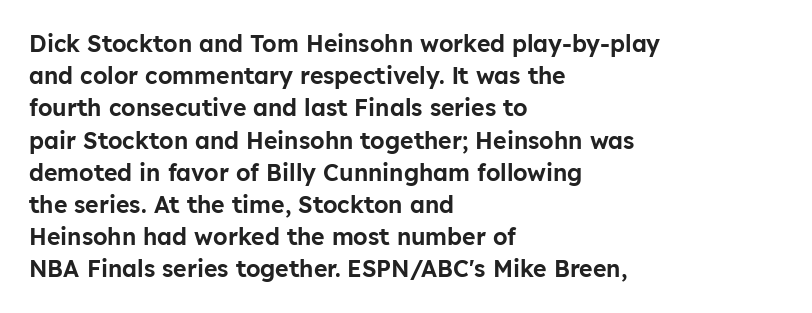
{"italic": "no", "underline": "no", "align": "left", "line_spacing": "normal", "line_spacing_ratio": 1.4, "letter_spacing": "normal", "letter_spacing_em": 0.0, "glyph_px": 23}
